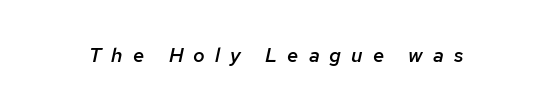
The image shows 20 px text type, italic (leaning right); set unusually wide letter spacing (+0.5 em), not underlined.
